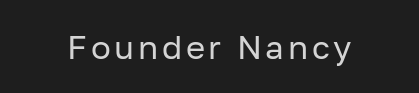
The image shows 33 px regular-weight sans-serif type, upright; set not underlined; low stroke contrast and a medium x-height.
